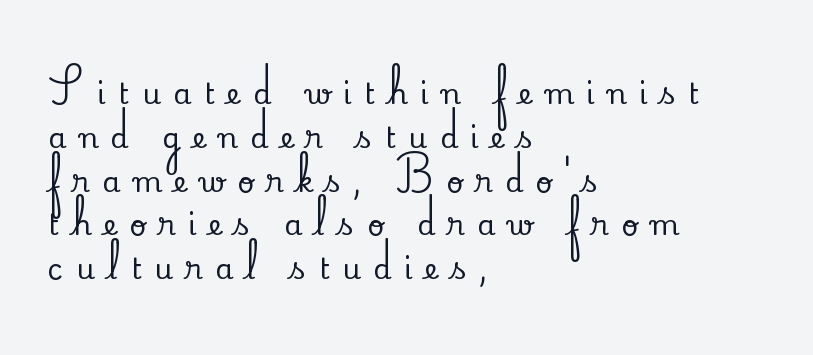
Q: Is the text italic (slanted)? A: No, it is upright.
Q: Is the typeface a serif or a sans-serif typeface? A: Serif.
Q: Is the text underlined? A: No.
Q: How is the paragraph aligned? A: Left-aligned.
Q: Is the spacing between letters normal or unusually wide? A: Unusually wide.
Q: Is the spacing between lines tight, normal or loose? A: Normal.
Q: Width (condensed, normal, or wide)? A: Normal.
Q: Stroke contrast? A: Low.
Q: x-height? A: Small.
Q: Monospaced? A: No.
